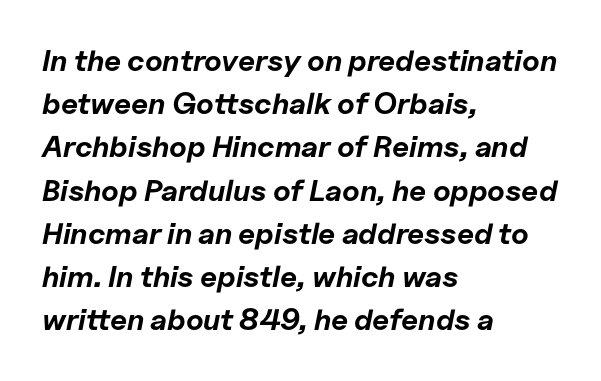
{"italic": "yes", "lean": "right", "slant_degrees": 11, "bold": "yes", "weight": "bold", "width": "normal", "stroke_contrast": "low", "x_height": "medium", "monospaced": "no", "underline": "no", "align": "left", "line_spacing": "normal", "line_spacing_ratio": 1.44, "letter_spacing": "normal", "letter_spacing_em": 0.0, "glyph_px": 30}
